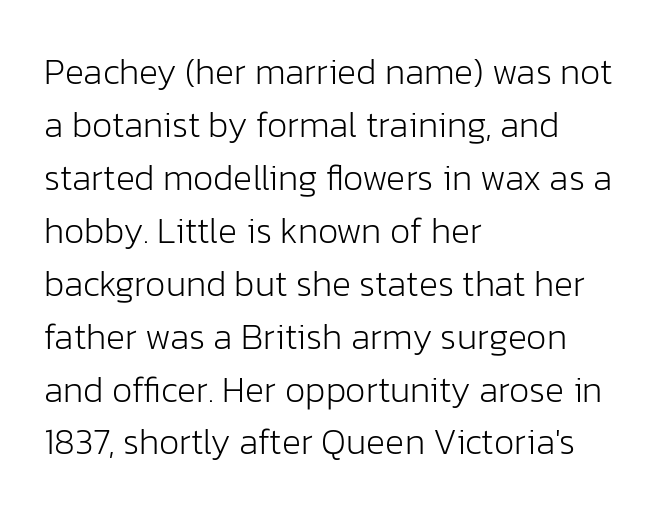
Nothing unusual about the tracking: characters are spaced as the font intends. This sample uses an upright cut, with every glyph sitting square on the baseline. The weight tops out at a normal text grade. Quick note: interline space is typical. These lines are rendered in a variable-pitch font.
